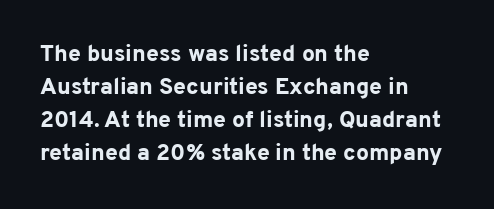
The image shows 23 px bold type, upright; set left-aligned, normal line spacing (1.43x), normal letter spacing, not underlined.
